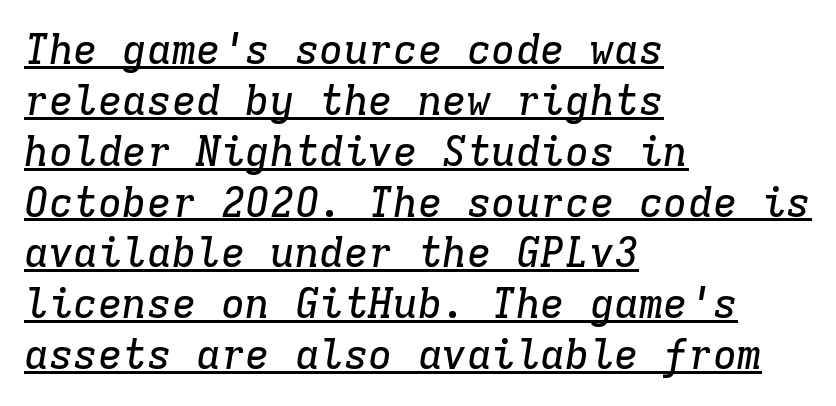
{"serif": "yes", "italic": "yes", "lean": "right", "slant_degrees": 9, "width": "normal", "stroke_contrast": "low", "x_height": "medium", "monospaced": "yes", "underline": "yes", "align": "left", "line_spacing_ratio": 1.24, "letter_spacing": "normal", "letter_spacing_em": 0.0, "glyph_px": 41}
